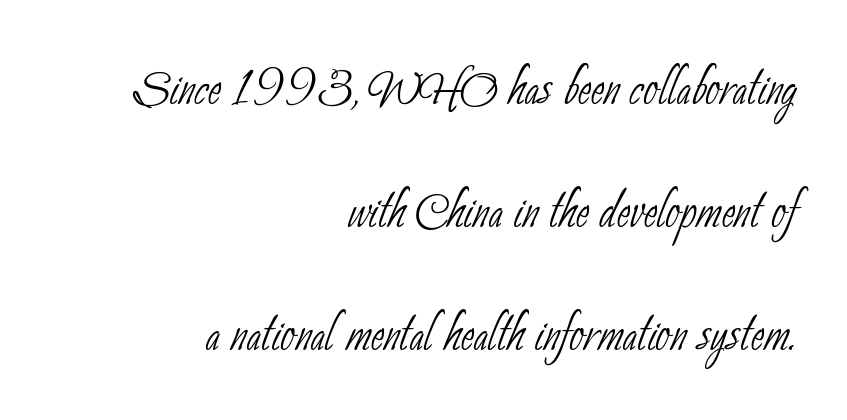
Q: Is the text bold? A: No.
Q: Is the typeface a serif or a sans-serif typeface? A: Sans-serif.
Q: Is the text underlined? A: No.
Q: How is the paragraph aligned? A: Right-aligned.
Q: Is the spacing between letters normal or unusually wide? A: Normal.
Q: Is the spacing between lines tight, normal or loose? A: Loose.
Q: Width (condensed, normal, or wide)? A: Condensed.
Q: Stroke contrast? A: Low.
Q: x-height? A: Small.
Q: Monospaced? A: No.
